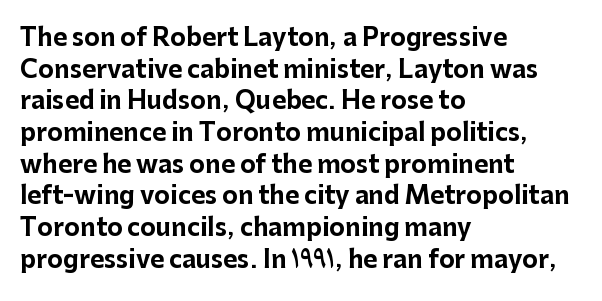
The image shows 24 px bold type, upright; set left-aligned, normal line spacing (1.32x), normal letter spacing, not underlined.
